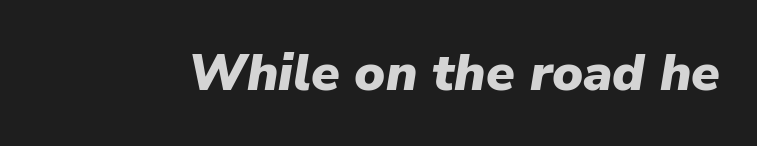
Q: Is the text bold? A: Yes.
Q: Is the text italic (slanted)? A: Yes, it leans right by about 9 degrees.
Q: Is the text underlined? A: No.
Q: Is the spacing between letters normal or unusually wide? A: Normal.
Q: Width (condensed, normal, or wide)? A: Normal.
Q: Stroke contrast? A: Low.
Q: x-height? A: Medium.
Q: Monospaced? A: No.
